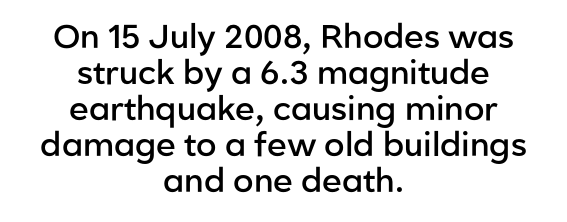
The image shows 33 px semibold sans-serif type, upright; set centered, tight line spacing (1.09x), normal letter spacing, not underlined; low stroke contrast and a medium x-height.
